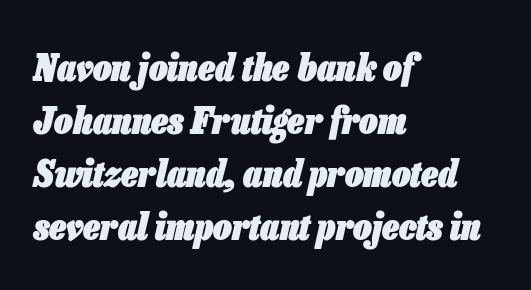
{"italic": "yes", "lean": "right", "slant_degrees": 13, "bold": "yes", "weight": "heavy", "width": "condensed", "stroke_contrast": "low", "x_height": "medium", "monospaced": "no", "underline": "no", "align": "left", "line_spacing": "normal", "line_spacing_ratio": 1.43, "letter_spacing": "normal", "letter_spacing_em": 0.0, "glyph_px": 37}
